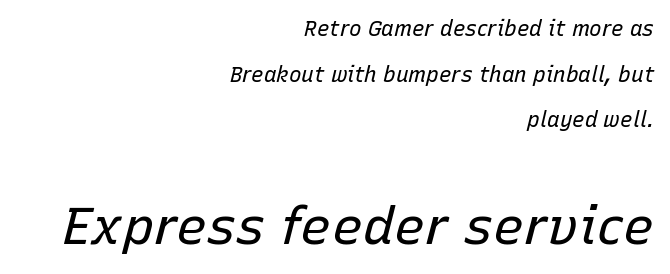
Clear beneath every line of the passage. This layout puts the modest block above and the oversized block below. Stroke mass is kept to a normal reading level or below. Spacing between characters is what you'd get straight out of the box.
